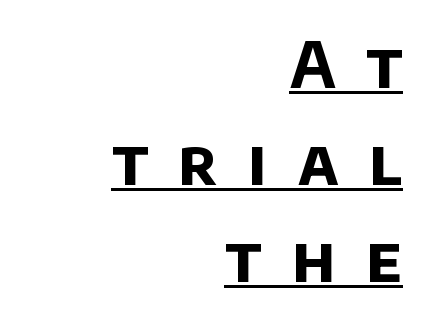
Q: Is the text bold? A: Yes.
Q: Is the typeface a serif or a sans-serif typeface? A: Sans-serif.
Q: Is the text underlined? A: Yes.
Q: How is the paragraph aligned? A: Right-aligned.
Q: Is the spacing between letters normal or unusually wide? A: Unusually wide.
Q: Is the spacing between lines tight, normal or loose? A: Normal.
Q: Width (condensed, normal, or wide)? A: Normal.
Q: Stroke contrast? A: Low.
Q: x-height? A: Large.
Q: Monospaced? A: No.
